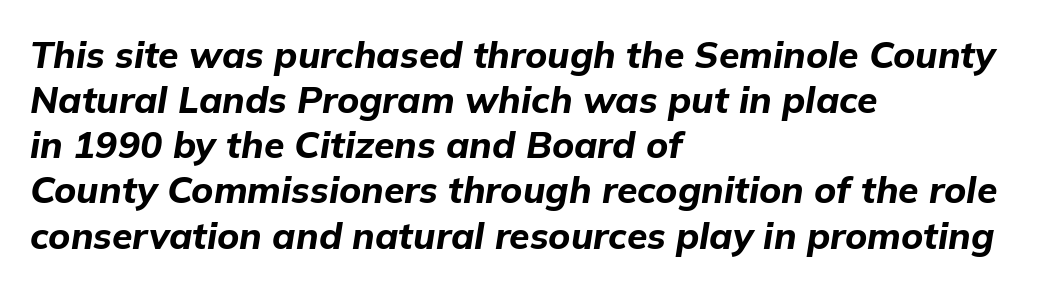
The image shows 37 px bold type, italic (leaning right); set left-aligned, line spacing 1.22x, normal letter spacing, not underlined; low stroke contrast and a medium x-height.
